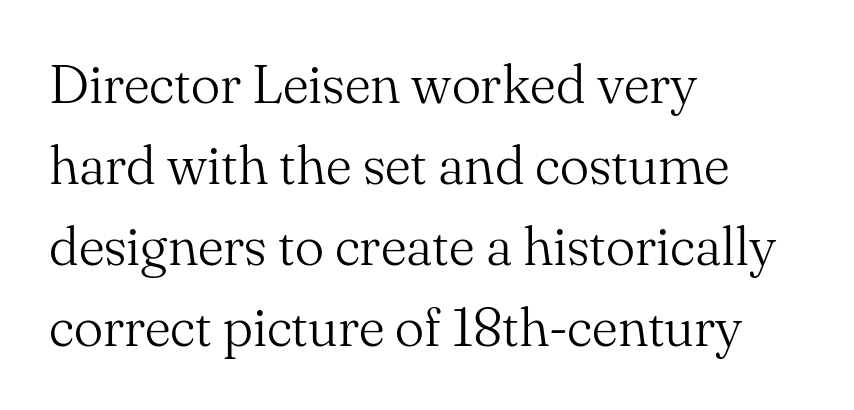
{"serif": "yes", "italic": "no", "bold": "no", "weight": "light", "width": "normal", "stroke_contrast": "medium", "x_height": "small", "monospaced": "no", "underline": "no", "align": "left", "line_spacing": "normal", "line_spacing_ratio": 1.47, "letter_spacing": "normal", "letter_spacing_em": 0.0, "glyph_px": 55}
